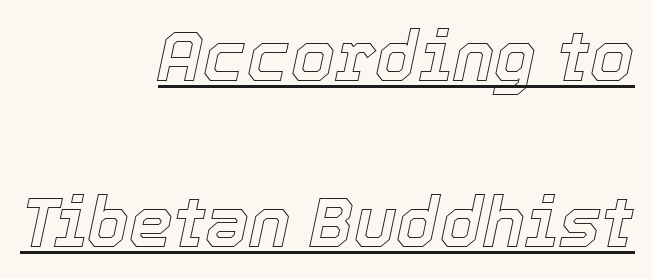
Varying glyph widths throughout — classic text-font behaviour. These lines stand farther apart than default settings would place them. Honestly, the letter spacing is just normal — you wouldn't notice it. Check the space under the baseline: a stroke is drawn there. Where is the straight margin? On the right. Emphasis-style slanted type is in use.
